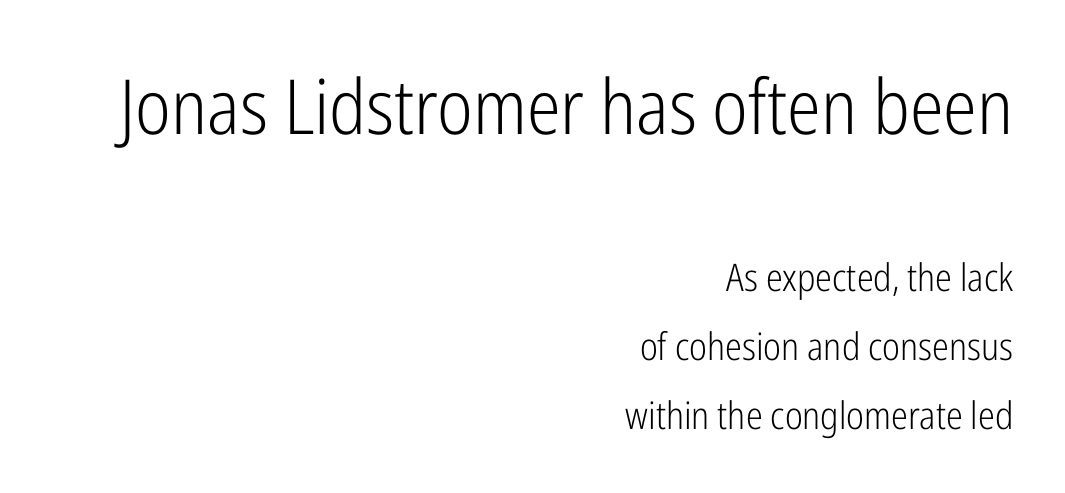
{"serif": "no", "italic": "no", "bold": "no", "weight": "light", "width": "condensed", "stroke_contrast": "low", "x_height": "medium", "monospaced": "no", "underline": "no", "align": "right", "line_spacing_ratio": 1.81, "letter_spacing": "normal", "letter_spacing_em": 0.0, "larger_block": "first", "size_ratio": 2.0, "glyph_px": 76}
